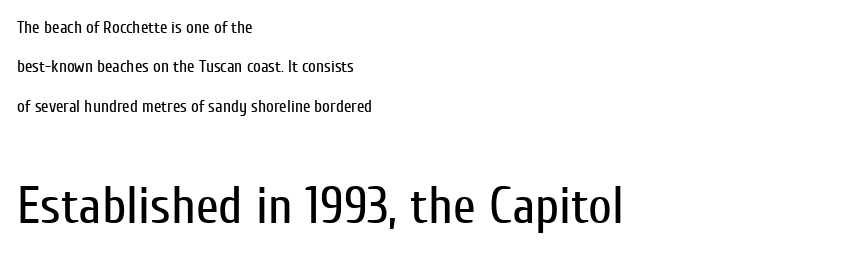
Q: Is the text bold? A: No.
Q: Is the text italic (slanted)? A: No, it is upright.
Q: Is the typeface a serif or a sans-serif typeface? A: Sans-serif.
Q: Is the text underlined? A: No.
Q: How is the paragraph aligned? A: Left-aligned.
Q: Is the spacing between letters normal or unusually wide? A: Normal.
Q: Is the spacing between lines tight, normal or loose? A: Loose.
Q: Which block of text is set in a larger size, the first (top) or the second (bottom)? A: The second (bottom) one.
Q: Width (condensed, normal, or wide)? A: Condensed.
Q: Stroke contrast? A: Low.
Q: x-height? A: Medium.
Q: Monospaced? A: No.
